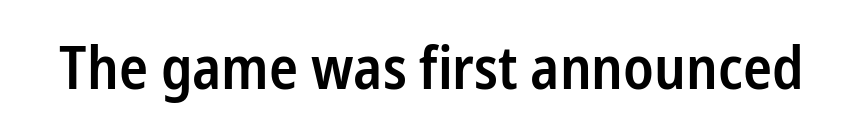
Q: Is the text bold? A: Semi-bold.
Q: Is the text italic (slanted)? A: No, it is upright.
Q: Is the typeface a serif or a sans-serif typeface? A: Sans-serif.
Q: Is the text underlined? A: No.
Q: Is the spacing between letters normal or unusually wide? A: Normal.
Q: Width (condensed, normal, or wide)? A: Condensed.
Q: Stroke contrast? A: Low.
Q: x-height? A: Medium.
Q: Monospaced? A: No.
